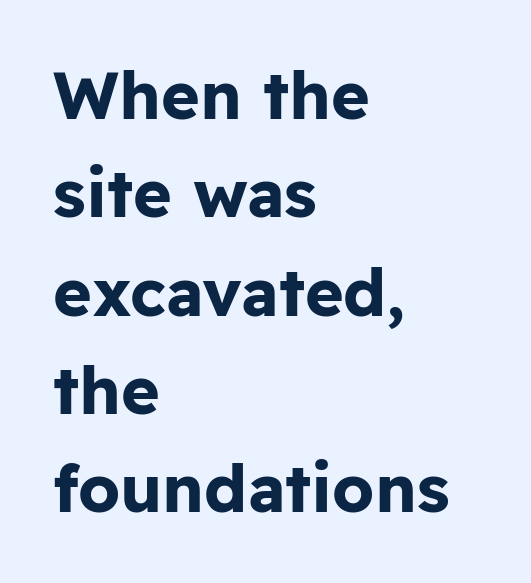
{"serif": "no", "italic": "no", "bold": "yes", "weight": "bold", "width": "normal", "stroke_contrast": "low", "x_height": "medium", "monospaced": "no", "underline": "no", "align": "left", "line_spacing": "normal", "line_spacing_ratio": 1.49, "letter_spacing": "normal", "letter_spacing_em": 0.0, "glyph_px": 66}
